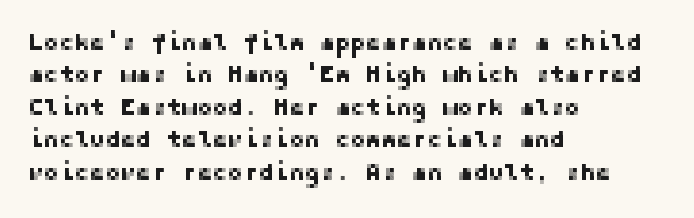
The image shows 23 px text type, upright; set left-aligned, normal line spacing (1.41x), normal letter spacing, not underlined.
